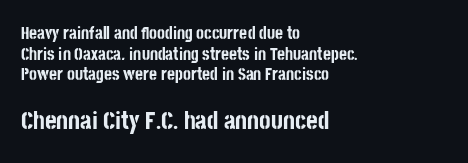
The image shows 25 px bold type, upright; set left-aligned, line spacing 1.22x, normal letter spacing, not underlined; the second (bottom) block is 1.47x larger.
